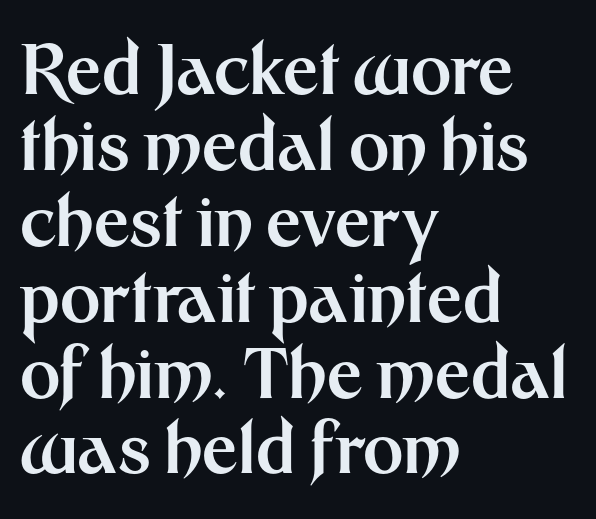
Q: Is the text bold? A: Yes.
Q: Is the text italic (slanted)? A: No, it is upright.
Q: Is the typeface a serif or a sans-serif typeface? A: Sans-serif.
Q: Is the text underlined? A: No.
Q: How is the paragraph aligned? A: Left-aligned.
Q: Is the spacing between letters normal or unusually wide? A: Normal.
Q: Is the spacing between lines tight, normal or loose? A: Tight.
Q: Width (condensed, normal, or wide)? A: Normal.
Q: Stroke contrast? A: Medium.
Q: x-height? A: Medium.
Q: Monospaced? A: No.
